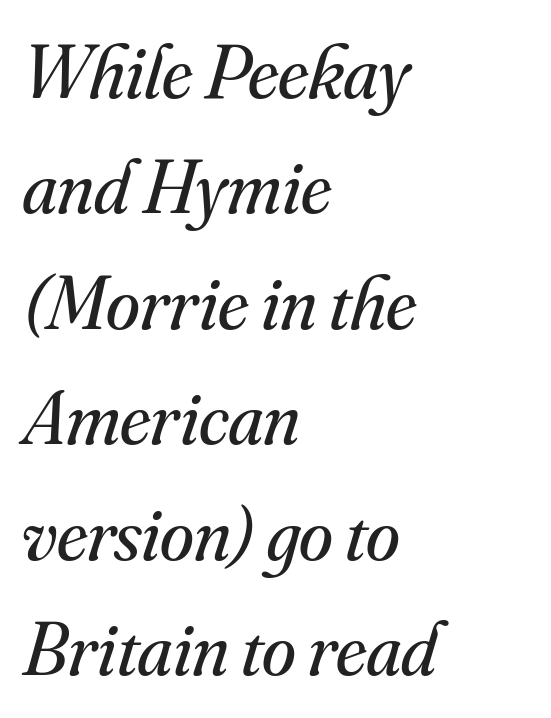
The image shows 77 px regular-weight serif type, italic (leaning right); set left-aligned, normal line spacing (1.5x), normal letter spacing, not underlined; medium stroke contrast and a small x-height.
